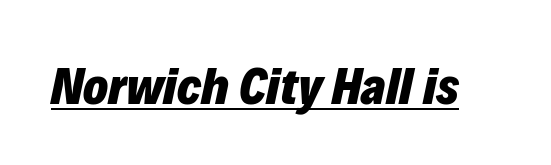
The rendering uses natural spacing where letterforms have individual widths. Heavy-handed strokes throughout: this text is bold. The rendering keeps characters at their native spacing. A typographer would call this underscored text. Does the lettering tilt? It does — this is italic.
